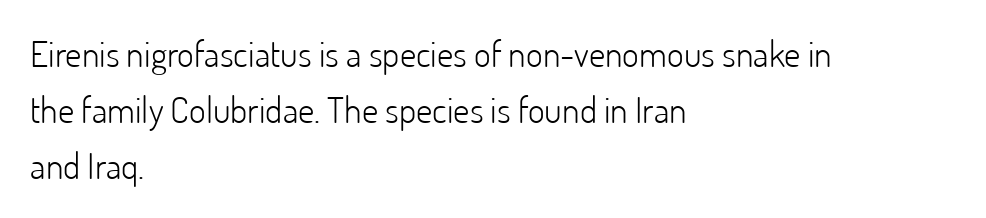
Q: Is the text bold? A: No.
Q: Is the text italic (slanted)? A: No, it is upright.
Q: Is the typeface a serif or a sans-serif typeface? A: Sans-serif.
Q: Is the text underlined? A: No.
Q: How is the paragraph aligned? A: Left-aligned.
Q: Is the spacing between letters normal or unusually wide? A: Normal.
Q: Is the spacing between lines tight, normal or loose? A: Normal.
Q: Width (condensed, normal, or wide)? A: Normal.
Q: Stroke contrast? A: Low.
Q: x-height? A: Small.
Q: Monospaced? A: No.
